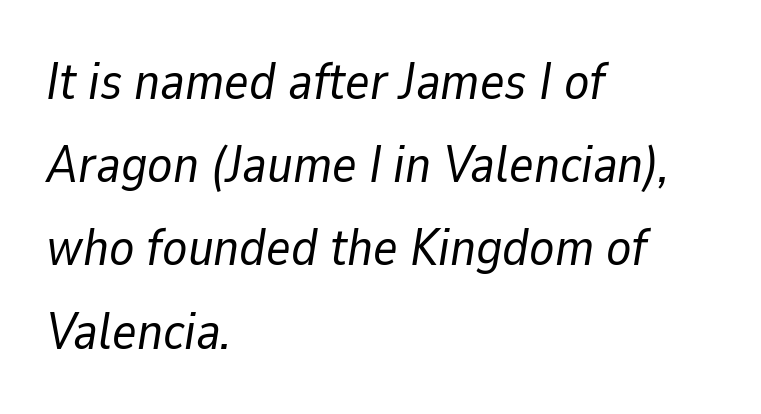
{"italic": "yes", "lean": "right", "slant_degrees": 9, "bold": "no", "weight": "regular", "width": "normal", "stroke_contrast": "low", "x_height": "medium", "monospaced": "no", "underline": "no", "align": "left", "line_spacing": "normal", "line_spacing_ratio": 1.6, "letter_spacing": "normal", "letter_spacing_em": 0.0, "glyph_px": 52}
